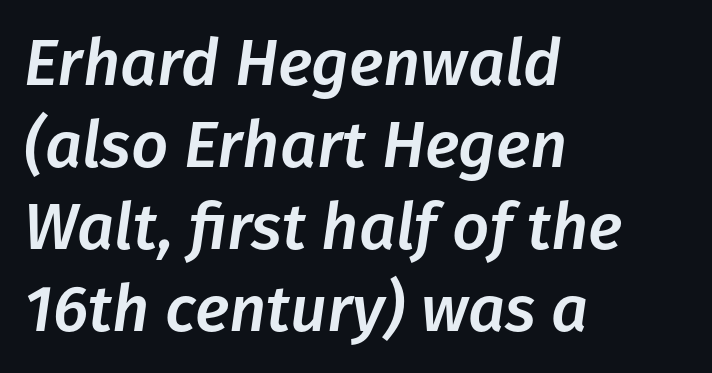
{"italic": "yes", "lean": "right", "slant_degrees": 8, "width": "normal", "stroke_contrast": "low", "x_height": "medium", "monospaced": "no", "underline": "no", "align": "left", "line_spacing": "normal", "line_spacing_ratio": 1.26, "letter_spacing": "normal", "letter_spacing_em": 0.0, "glyph_px": 65}
